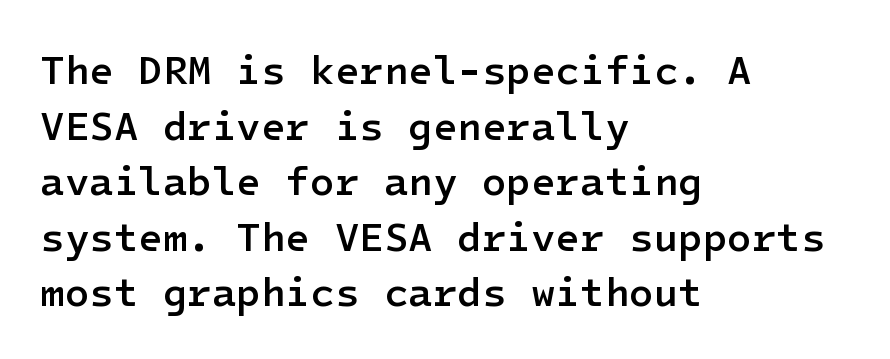
The image shows 40 px semibold sans-serif type, upright; set left-aligned, normal line spacing (1.39x), normal letter spacing, not underlined; low stroke contrast and a medium x-height.
